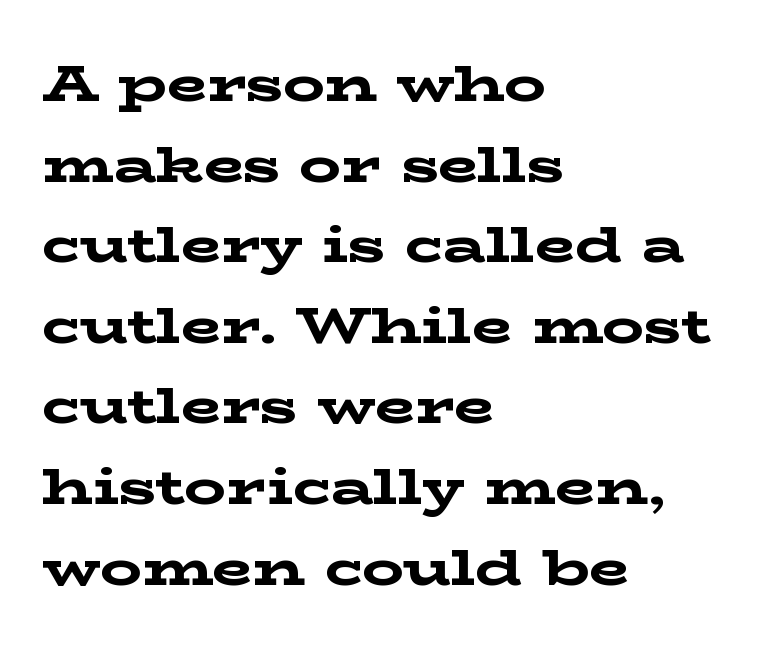
{"serif": "yes", "italic": "no", "bold": "yes", "weight": "bold", "width": "wide", "stroke_contrast": "low", "x_height": "medium", "monospaced": "no", "underline": "no", "align": "left", "line_spacing": "normal", "line_spacing_ratio": 1.55, "letter_spacing": "normal", "letter_spacing_em": 0.0, "glyph_px": 52}
